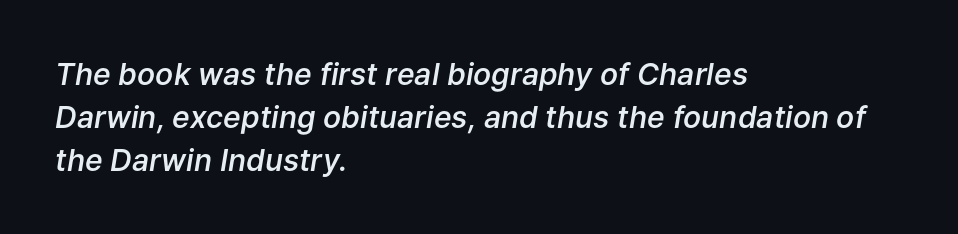
Q: Is the text bold? A: Semi-bold.
Q: Is the text italic (slanted)? A: Yes, it leans right by about 9 degrees.
Q: Is the text underlined? A: No.
Q: How is the paragraph aligned? A: Left-aligned.
Q: Is the spacing between letters normal or unusually wide? A: Normal.
Q: Is the spacing between lines tight, normal or loose? A: Normal.
Q: Width (condensed, normal, or wide)? A: Normal.
Q: Stroke contrast? A: Low.
Q: x-height? A: Medium.
Q: Monospaced? A: No.
